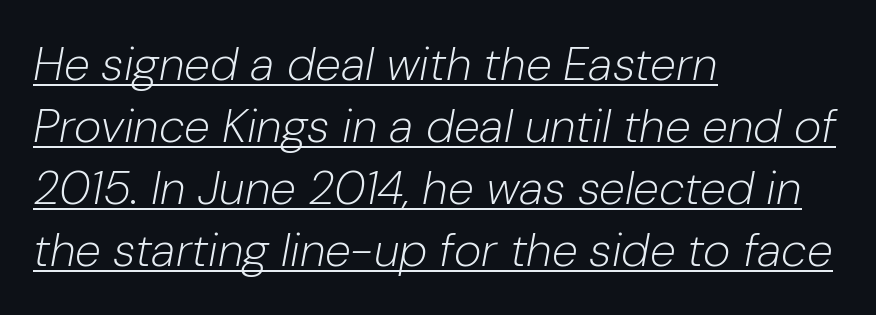
The glyphs are accompanied by a horizontal stroke just below them. The passage shown is not bold in any degree. Nothing unusual about the tracking: characters are spaced as the font intends. Line spacing here is normal. Italic: yes, the glyphs are oblique. You could not count columns in this text — the font is proportionally spaced.
